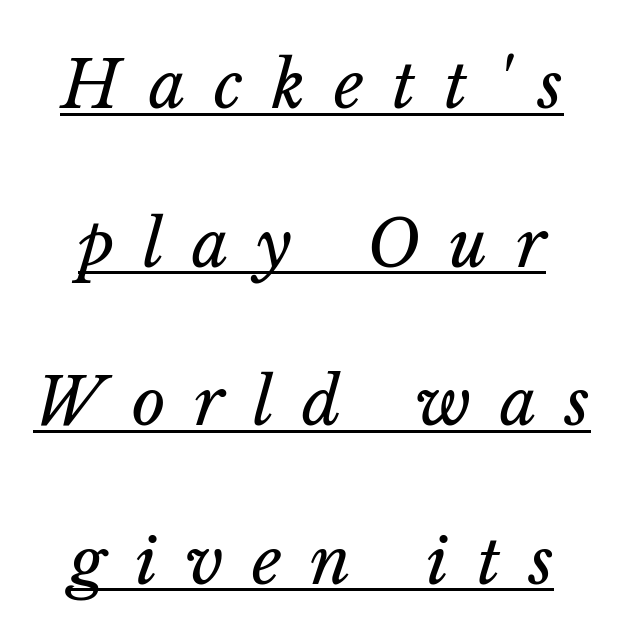
The image shows 65 px regular-weight type, italic (leaning right); set loose line spacing (2.44x), unusually wide letter spacing (+0.44 em), underlined; low stroke contrast and a medium x-height.
